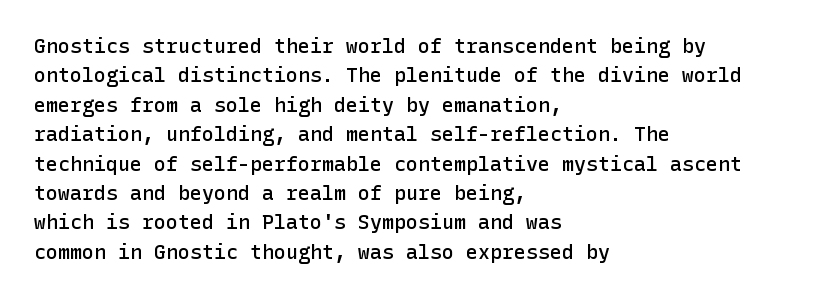
The image shows 20 px text type, upright; set left-aligned, normal line spacing (1.47x), normal letter spacing, not underlined.
